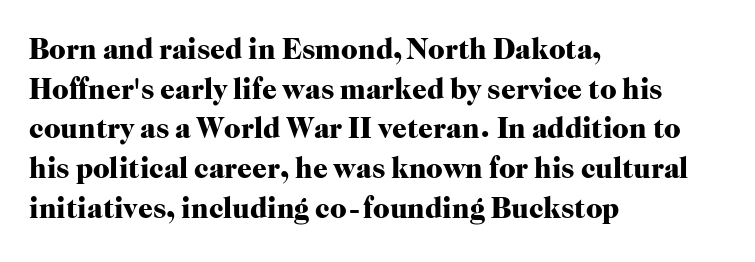
Q: Is the text bold? A: Yes.
Q: Is the text italic (slanted)? A: No, it is upright.
Q: Is the typeface a serif or a sans-serif typeface? A: Serif.
Q: Is the text underlined? A: No.
Q: How is the paragraph aligned? A: Left-aligned.
Q: Is the spacing between letters normal or unusually wide? A: Normal.
Q: Is the spacing between lines tight, normal or loose? A: Normal.
Q: Width (condensed, normal, or wide)? A: Normal.
Q: Stroke contrast? A: High.
Q: x-height? A: Medium.
Q: Monospaced? A: No.
